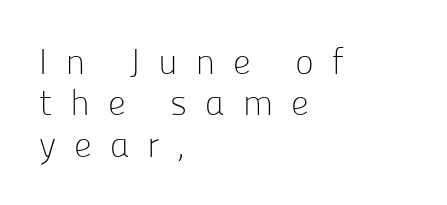
The image shows 36 px light sans-serif type, upright; set left-aligned, tight line spacing (1.15x), unusually wide letter spacing (+0.49 em), not underlined; low stroke contrast and a medium x-height.
